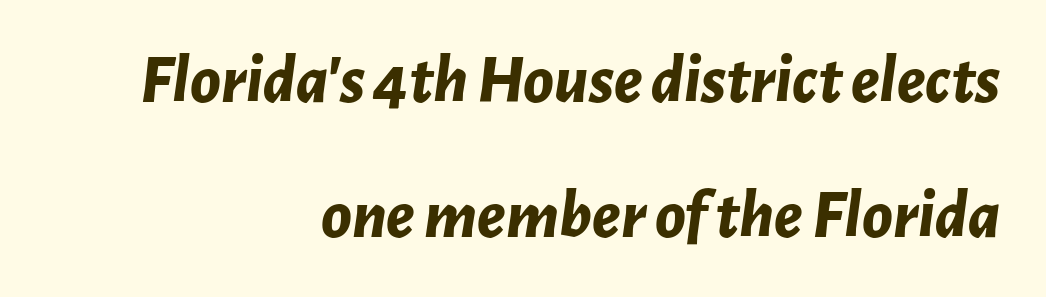
{"italic": "yes", "lean": "right", "slant_degrees": 7, "bold": "yes", "weight": "bold", "width": "normal", "stroke_contrast": "low", "x_height": "medium", "monospaced": "no", "underline": "no", "align": "right", "line_spacing": "loose", "line_spacing_ratio": 1.95, "letter_spacing": "normal", "letter_spacing_em": 0.0, "glyph_px": 69}
